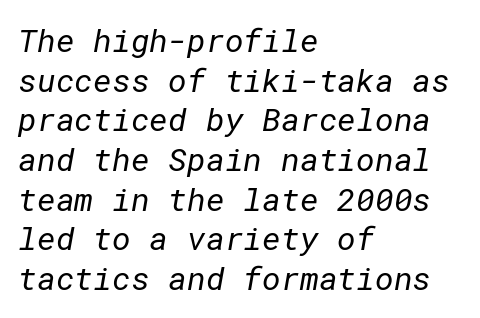
{"serif": "no", "bold": "no", "weight": "regular", "width": "normal", "stroke_contrast": "low", "x_height": "medium", "underline": "no", "align": "left", "line_spacing_ratio": 1.24, "letter_spacing": "normal", "letter_spacing_em": 0.0, "glyph_px": 32}
